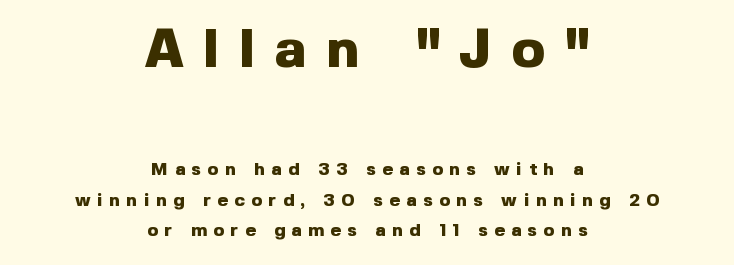
The image shows 55 px heavy sans-serif type, upright; set centered, normal line spacing (1.68x), unusually wide letter spacing (+0.37 em), not underlined; the first (top) block is 3.06x larger; a medium x-height.
